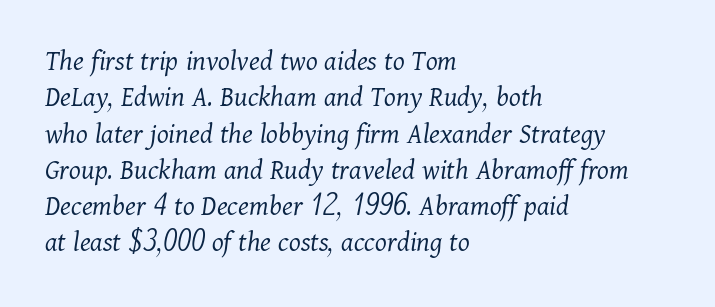
{"serif": "yes", "italic": "yes", "lean": "right", "slant_degrees": 11, "bold": "no", "weight": "light", "width": "normal", "stroke_contrast": "medium", "x_height": "medium", "monospaced": "no", "underline": "no", "align": "left", "line_spacing_ratio": 1.21, "letter_spacing": "normal", "letter_spacing_em": 0.0, "glyph_px": 30}
